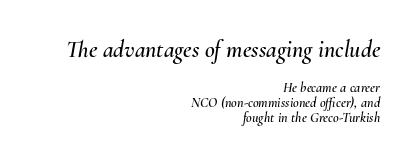
The image shows 24 px text type, italic (leaning right); set right-aligned, tight line spacing (1.07x), normal letter spacing, not underlined; the first (top) block is 1.71x larger.
